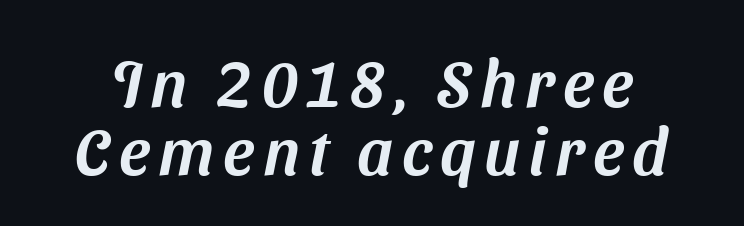
The image shows 66 px sans-serif type; set tight line spacing (1.03x), not underlined; medium stroke contrast and a medium x-height.
